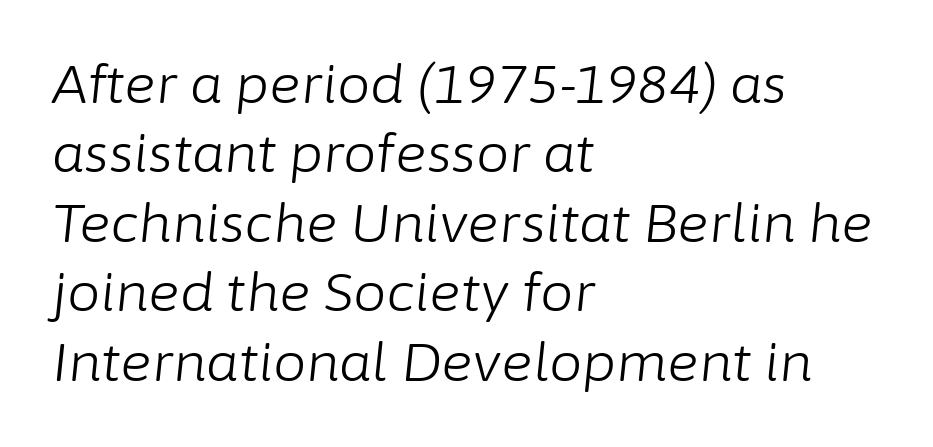
Q: Is the text bold? A: No.
Q: Is the text italic (slanted)? A: Yes, it leans right by about 6 degrees.
Q: Is the text underlined? A: No.
Q: How is the paragraph aligned? A: Left-aligned.
Q: Is the spacing between letters normal or unusually wide? A: Normal.
Q: Is the spacing between lines tight, normal or loose? A: Normal.
Q: Width (condensed, normal, or wide)? A: Normal.
Q: Stroke contrast? A: Low.
Q: x-height? A: Medium.
Q: Monospaced? A: No.
